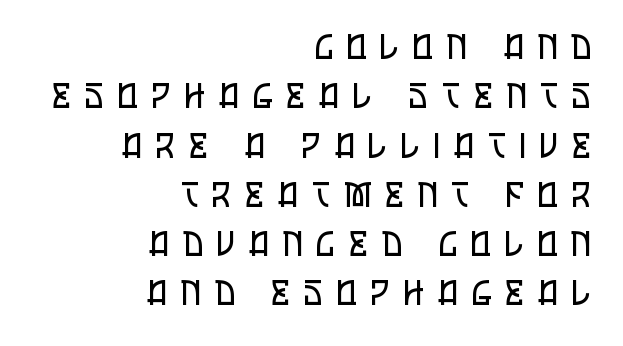
{"serif": "no", "italic": "no", "bold": "no", "weight": "regular", "width": "condensed", "stroke_contrast": "low", "x_height": "large", "monospaced": "no", "underline": "no", "align": "right", "line_spacing": "normal", "line_spacing_ratio": 1.45, "letter_spacing": "wide", "letter_spacing_em": 0.41, "glyph_px": 34}
